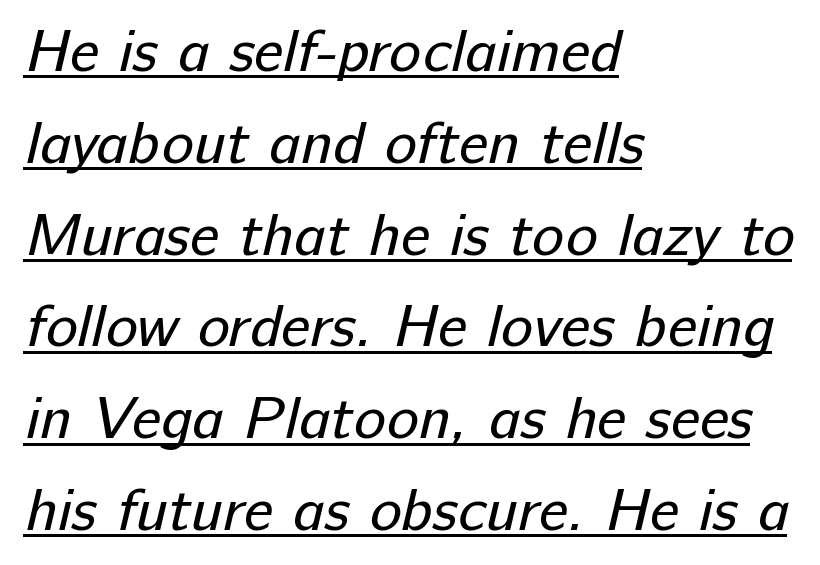
This rendering employs a face without finishing strokes, i.e., a sans-serif. The passage shown has conventional tracking throughout. Each line of the rendering has a horizontal stroke beneath the glyphs. These lines are rendered in a variable-pitch font. Is the block centered? No — it sits flush against the left margin.
